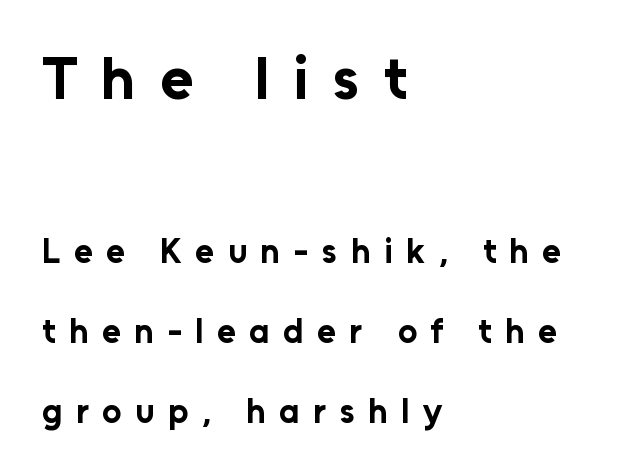
Inter-character spacing is expanded well beyond the font's built-in metrics. Does the lettering tilt? It doesn't — this is upright. What's the leading like? Stretched, with rows far apart. Clear beneath every line of the passage. Typesetter's note — upper block bumped up in size, lower block left smaller.
